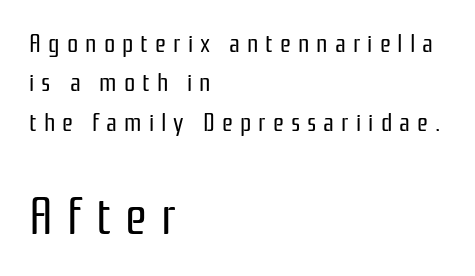
{"serif": "no", "italic": "no", "bold": "no", "weight": "regular", "width": "condensed", "stroke_contrast": "low", "x_height": "medium", "monospaced": "no", "underline": "no", "align": "left", "line_spacing": "normal", "line_spacing_ratio": 1.58, "letter_spacing": "wide", "letter_spacing_em": 0.28, "larger_block": "second", "size_ratio": 2.0, "glyph_px": 50}
